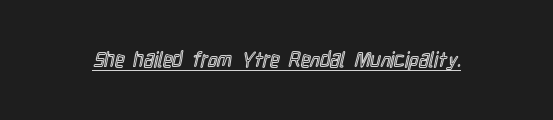
The image shows 21 px text type; set normal letter spacing, underlined.
